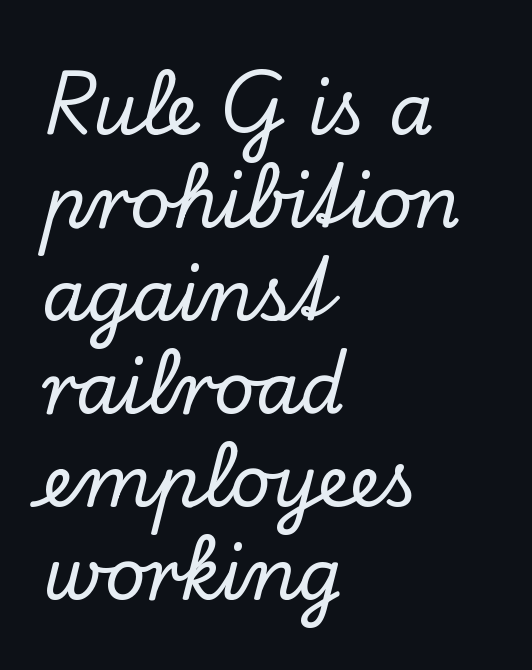
The image shows 71 px serif type; set left-aligned, normal line spacing (1.31x), normal letter spacing, not underlined; low stroke contrast and a small x-height.
